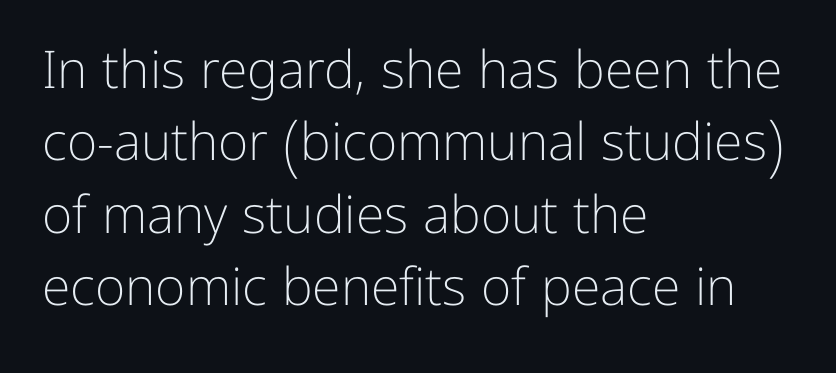
Are there feet on the stems? There aren't — it's a sans. The letters look calm and open, with moderate or lighter stems. Leading matches the norm, producing a regular column. Varying glyph widths throughout — classic text-font behaviour. Quick note: underline off.
